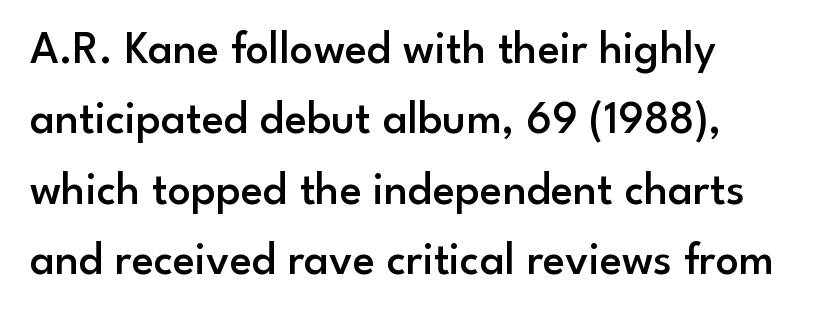
{"serif": "no", "italic": "no", "bold": "semi", "weight": "semibold", "width": "normal", "stroke_contrast": "low", "x_height": "small", "monospaced": "no", "underline": "no", "align": "left", "line_spacing": "normal", "line_spacing_ratio": 1.53, "letter_spacing": "normal", "letter_spacing_em": 0.0, "glyph_px": 46}
